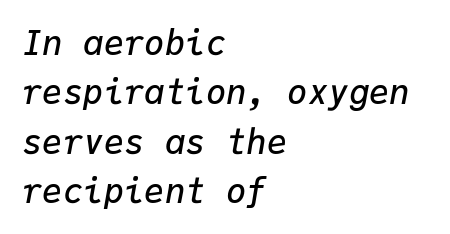
The image shows 34 px semibold type, italic (leaning right), monospaced; set left-aligned, normal line spacing (1.45x), normal letter spacing, not underlined; low stroke contrast and a medium x-height.
